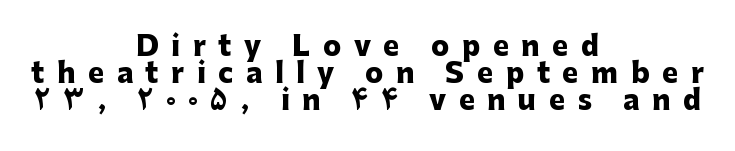
{"italic": "no", "bold": "yes", "underline": "no", "align": "center", "line_spacing": "tight", "line_spacing_ratio": 1.0, "letter_spacing": "wide", "letter_spacing_em": 0.47, "glyph_px": 27}
